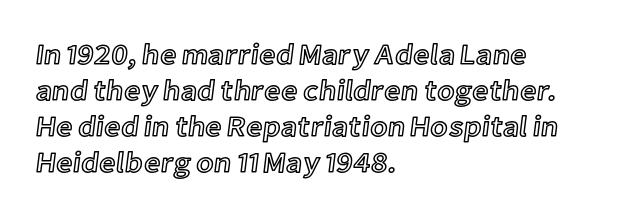
The image shows 29 px text type; set left-aligned, line spacing 1.24x, normal letter spacing, not underlined; a medium x-height.
